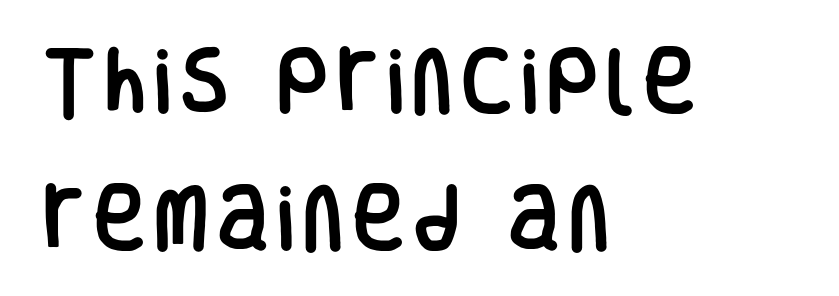
{"serif": "no", "italic": "no", "width": "condensed", "stroke_contrast": "low", "x_height": "large", "monospaced": "no", "underline": "no", "align": "left", "line_spacing": "loose", "line_spacing_ratio": 1.93, "glyph_px": 71}
